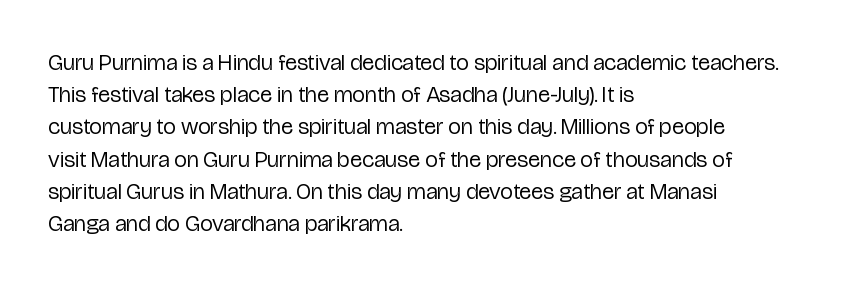
Q: Is the text bold? A: No.
Q: Is the text italic (slanted)? A: No, it is upright.
Q: Is the text underlined? A: No.
Q: How is the paragraph aligned? A: Left-aligned.
Q: Is the spacing between letters normal or unusually wide? A: Normal.
Q: Is the spacing between lines tight, normal or loose? A: Normal.
